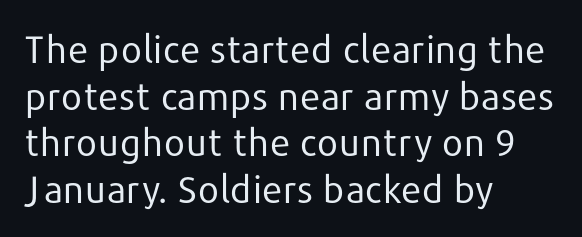
{"serif": "no", "italic": "no", "bold": "no", "weight": "regular", "width": "normal", "stroke_contrast": "low", "x_height": "medium", "monospaced": "no", "underline": "no", "align": "left", "line_spacing_ratio": 1.23, "letter_spacing": "normal", "letter_spacing_em": 0.0, "glyph_px": 38}
